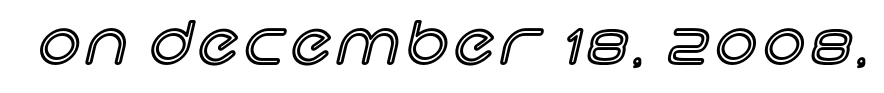
The passage shown is typed in a proportional face where columns would drift. Glance below the letters and you will spot only blank space.
